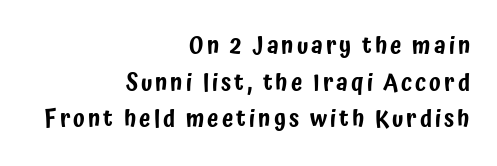
The image shows 23 px text type, upright; set right-aligned, normal line spacing (1.59x), not underlined.
